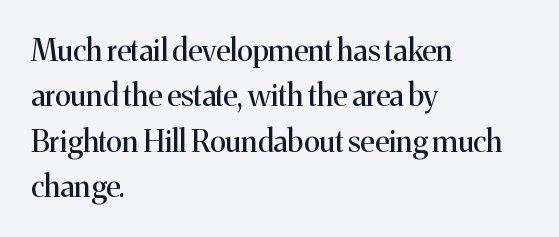
{"serif": "yes", "italic": "no", "bold": "no", "weight": "regular", "width": "normal", "stroke_contrast": "medium", "x_height": "medium", "monospaced": "no", "underline": "no", "align": "left", "line_spacing": "normal", "line_spacing_ratio": 1.51, "letter_spacing": "normal", "letter_spacing_em": 0.0, "glyph_px": 30}
